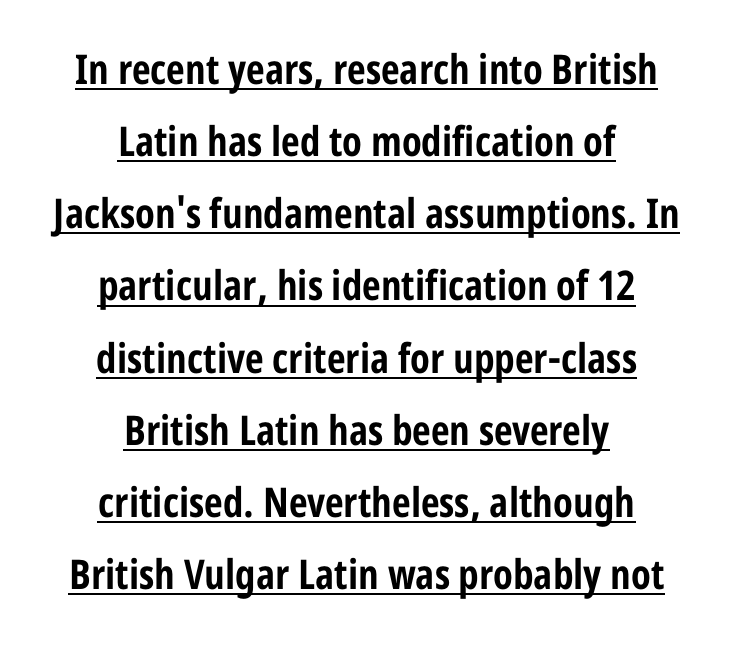
{"serif": "no", "italic": "no", "bold": "yes", "weight": "bold", "width": "condensed", "stroke_contrast": "low", "x_height": "medium", "monospaced": "no", "underline": "yes", "align": "center", "line_spacing_ratio": 1.76, "letter_spacing": "normal", "letter_spacing_em": 0.0, "glyph_px": 41}
